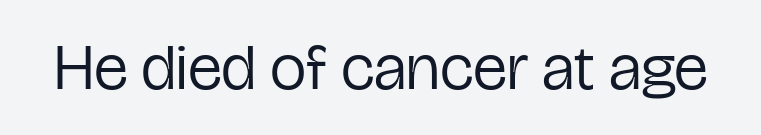
This sample has the flowing, uneven cadence of proportional lettering. Does the lettering tilt? It doesn't — this is upright. Check under the words: just untouched page. Serifs: no, the terminals of the letterforms are clean. Summary of weight: not heavy and not bold.
